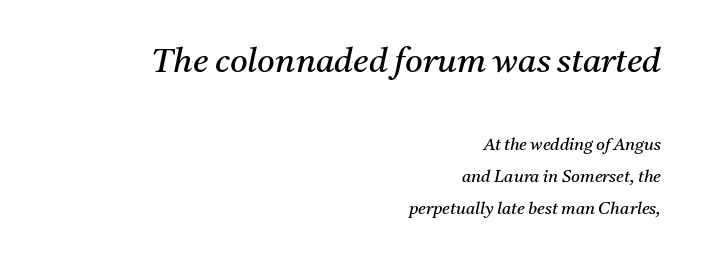
The image shows 34 px regular-weight serif type, italic (leaning right); set right-aligned, line spacing 1.88x, normal letter spacing, not underlined; the first (top) block is 2.0x larger; medium stroke contrast and a medium x-height.
